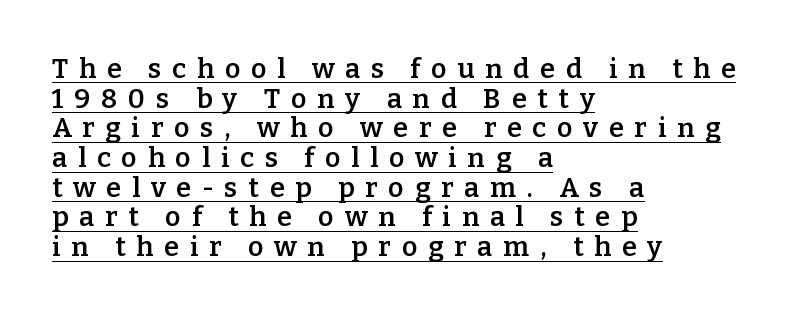
Q: Is the text bold? A: Semi-bold.
Q: Is the text italic (slanted)? A: No, it is upright.
Q: Is the text underlined? A: Yes.
Q: How is the paragraph aligned? A: Left-aligned.
Q: Is the spacing between letters normal or unusually wide? A: Unusually wide.
Q: Is the spacing between lines tight, normal or loose? A: Tight.
